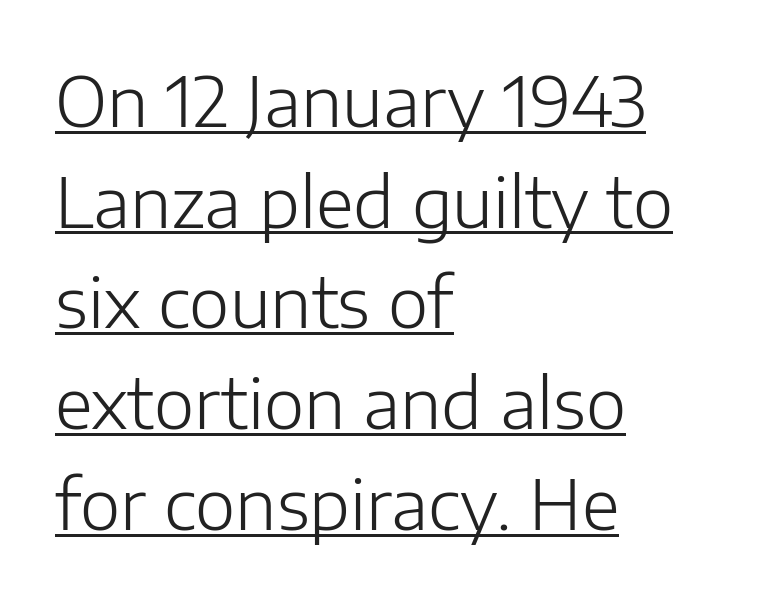
The image shows 69 px light sans-serif type, upright; set left-aligned, normal line spacing (1.46x), normal letter spacing, underlined; low stroke contrast and a medium x-height.
